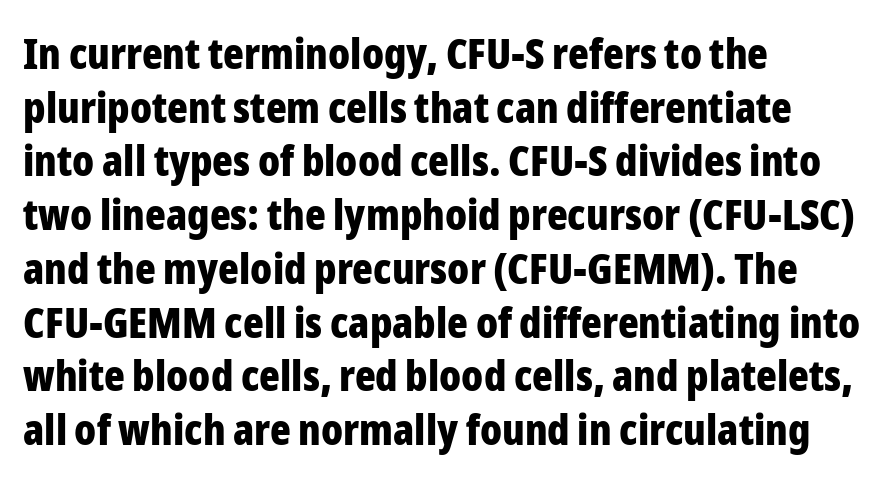
Q: Is the text bold? A: Yes.
Q: Is the text italic (slanted)? A: No, it is upright.
Q: Is the typeface a serif or a sans-serif typeface? A: Sans-serif.
Q: Is the text underlined? A: No.
Q: How is the paragraph aligned? A: Left-aligned.
Q: Is the spacing between letters normal or unusually wide? A: Normal.
Q: Is the spacing between lines tight, normal or loose? A: Normal.
Q: Width (condensed, normal, or wide)? A: Condensed.
Q: Stroke contrast? A: Low.
Q: x-height? A: Medium.
Q: Monospaced? A: No.
